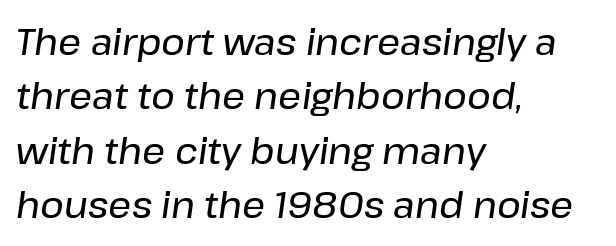
The image shows 36 px text type, italic (leaning right); set left-aligned, normal line spacing (1.51x), normal letter spacing, not underlined; low stroke contrast and a medium x-height.
